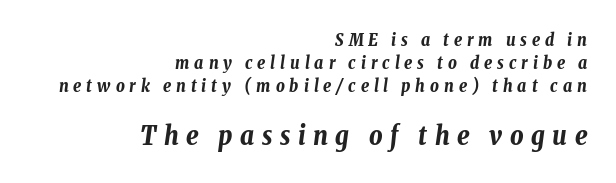
The image shows 26 px bold type, italic (leaning right); set right-aligned, normal line spacing (1.36x), unusually wide letter spacing (+0.29 em), not underlined; the second (bottom) block is 1.53x larger.
